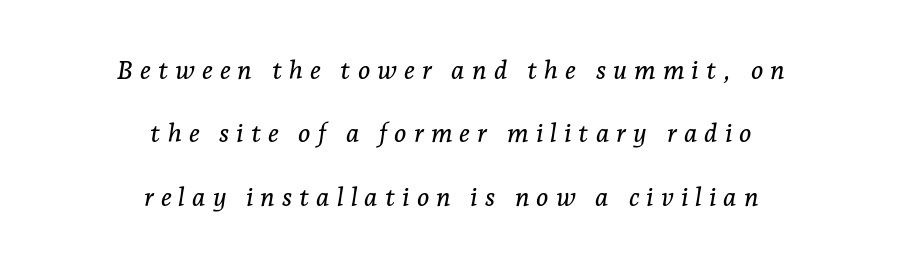
{"italic": "yes", "lean": "right", "slant_degrees": 7, "underline": "no", "align": "center", "line_spacing": "loose", "line_spacing_ratio": 2.44, "letter_spacing": "wide", "letter_spacing_em": 0.27, "glyph_px": 26}
